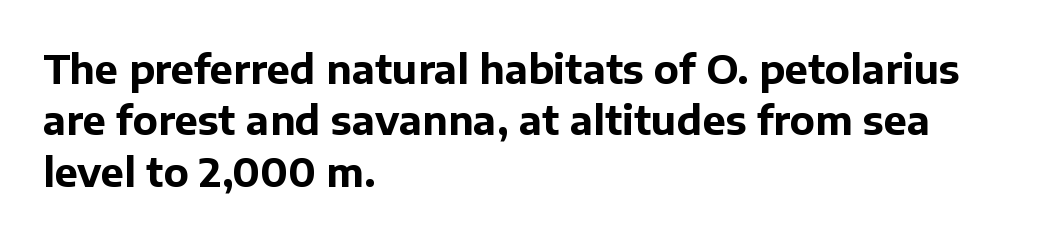
Notice how the stems are strictly vertical — no italics here. The letterforms sit shoulder to shoulder at normal distance. Letters rest on an invisible, unmarked baseline. The passage shown is emphatically bold. Each letter keeps its own natural width here, so spacing adapts to shape. Are there feet on the stems? There aren't — it's a sans.
